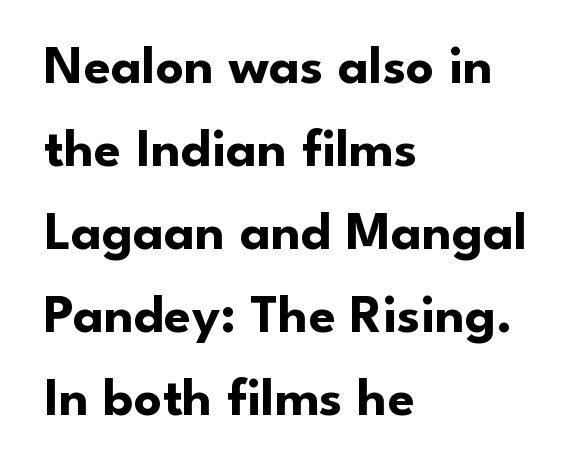
{"serif": "no", "italic": "no", "bold": "yes", "weight": "bold", "width": "normal", "stroke_contrast": "low", "x_height": "small", "monospaced": "no", "underline": "no", "align": "left", "line_spacing": "normal", "line_spacing_ratio": 1.51, "letter_spacing": "normal", "letter_spacing_em": 0.0, "glyph_px": 55}
